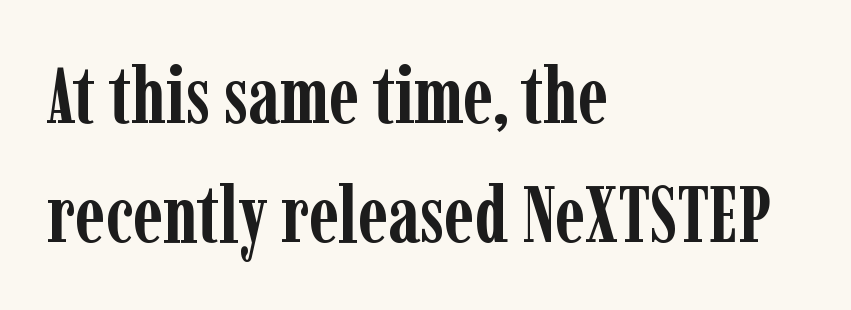
The image shows 79 px semibold, condensed serif type, upright; set left-aligned, normal line spacing (1.51x), normal letter spacing, not underlined; low stroke contrast and a medium x-height.
